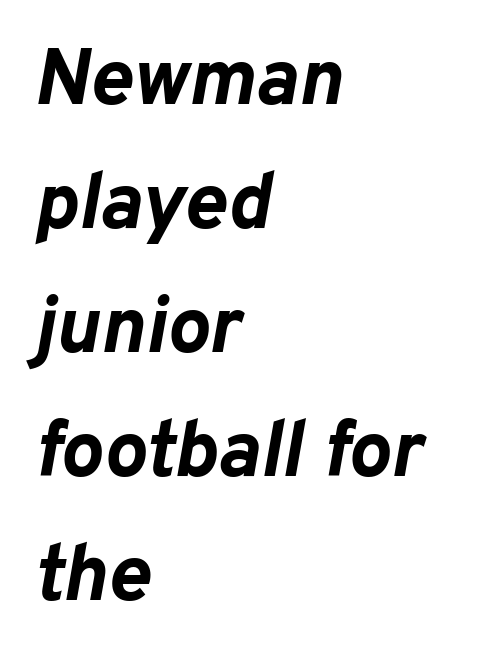
The image shows 80 px bold type, italic (leaning right); set left-aligned, normal line spacing (1.55x), normal letter spacing, not underlined; low stroke contrast and a medium x-height.
